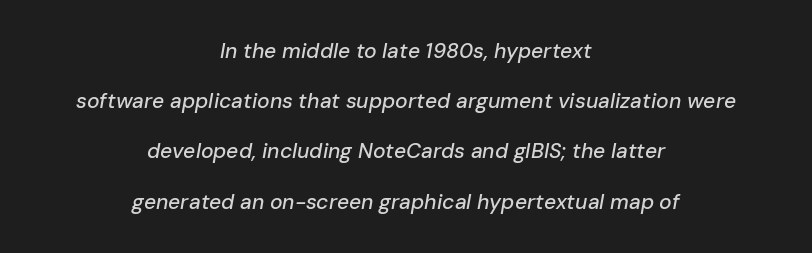
The image shows 21 px text type, italic (leaning right); set centered, loose line spacing (2.39x), normal letter spacing, not underlined.
